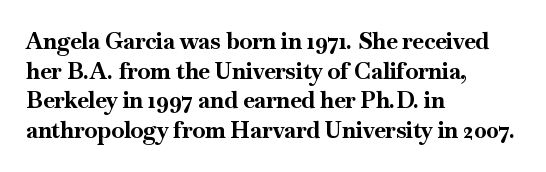
Is there any slant? The stems are plumb. Nothing unusual about the tracking: characters are spaced as the font intends. These words are printed bold, with thick strokes throughout. Evenly set lines give the paragraph a standard silhouette.
